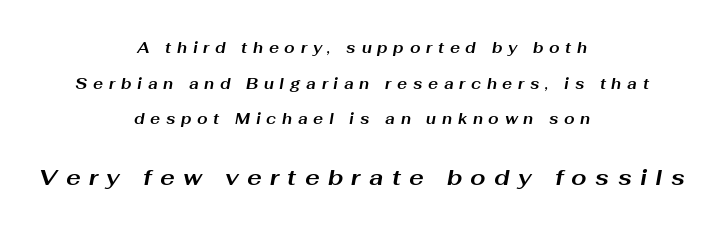
{"italic": "yes", "lean": "right", "slant_degrees": 10, "bold": "yes", "underline": "no", "align": "center", "line_spacing": "loose", "line_spacing_ratio": 2.38, "letter_spacing": "wide", "letter_spacing_em": 0.38, "larger_block": "second", "size_ratio": 1.47, "glyph_px": 22}
